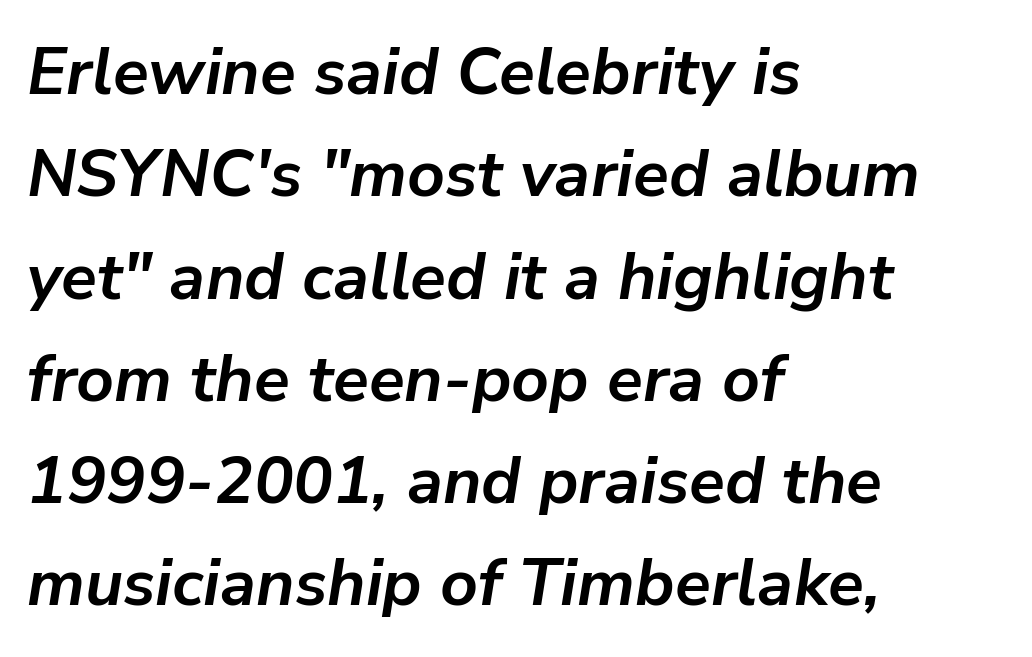
{"italic": "yes", "lean": "right", "slant_degrees": 9, "bold": "yes", "weight": "semibold", "width": "normal", "stroke_contrast": "low", "x_height": "medium", "monospaced": "no", "underline": "no", "align": "left", "line_spacing": "normal", "line_spacing_ratio": 1.55, "letter_spacing": "normal", "letter_spacing_em": 0.0, "glyph_px": 66}
